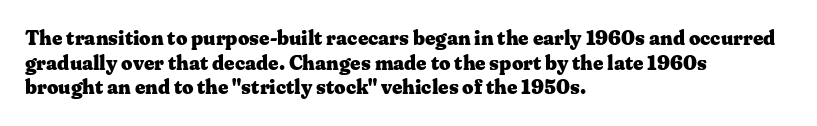
{"italic": "no", "bold": "yes", "underline": "no", "align": "left", "line_spacing_ratio": 1.23, "letter_spacing": "normal", "letter_spacing_em": 0.0, "glyph_px": 20}
